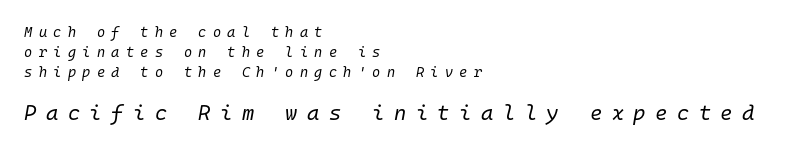
Notice how descenders clear the ascenders below comfortably — that's standard leading. Descender tails drop into unmarked territory. The typography opts for an oblique posture over an upright one. A quiet, ordinary-to-light weight characterises the typeface. Where is the straight margin? On the left.
